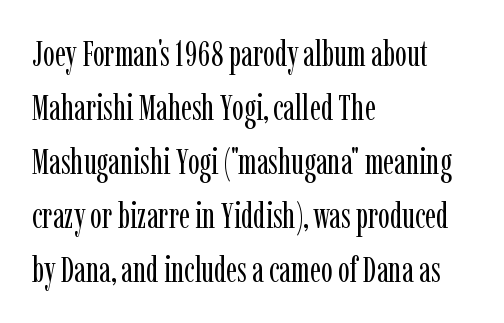
Interline gaps are of average width in this sample. The face used here is proportionally spaced, like ordinary book or web type. Here the glyphs are tracked normally, forming tight word shapes. A classic flush-left, rag-right setting is used for this passage. Vertical strokes here are truly vertical. The specimen omits any rule beneath the text block's lines.
